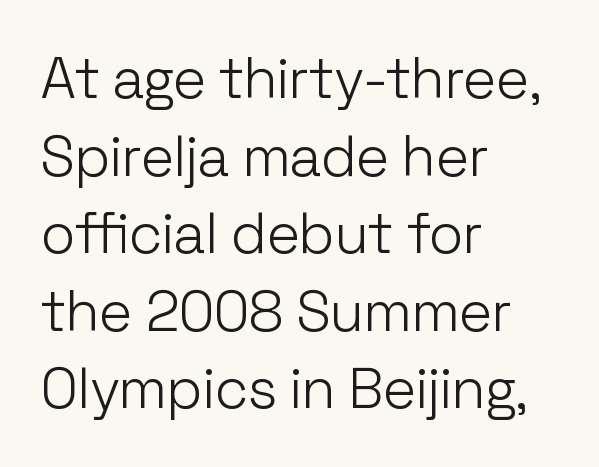
Where is the straight margin? On the left. Character widths vary here, with narrow letters taking less room than wide ones. Posture: upright roman. Underline: absent. Characters follow at the spacing the type designer built in.
